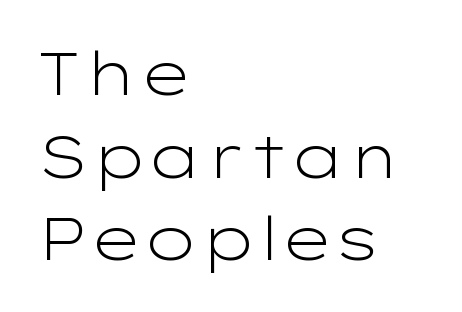
The face used here is a sans, in the tradition of grotesques and geometrics. The gap between lines stays unmarked. Standard letterfit; no display-style spreading of the glyphs. Looks like regular typesetting: each glyph gets only the width it needs. Reading down the block, your eye returns to a fixed left position each line.
